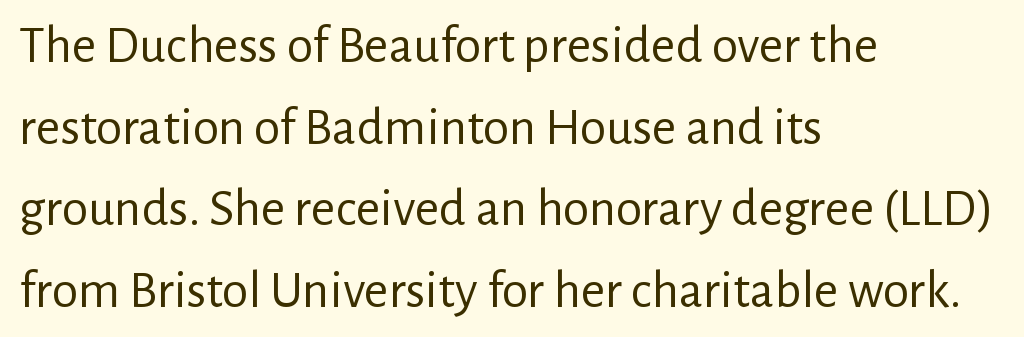
{"serif": "no", "italic": "no", "bold": "no", "weight": "regular", "width": "normal", "stroke_contrast": "low", "x_height": "medium", "monospaced": "no", "underline": "no", "align": "left", "line_spacing": "normal", "line_spacing_ratio": 1.54, "letter_spacing": "normal", "letter_spacing_em": 0.0, "glyph_px": 53}
